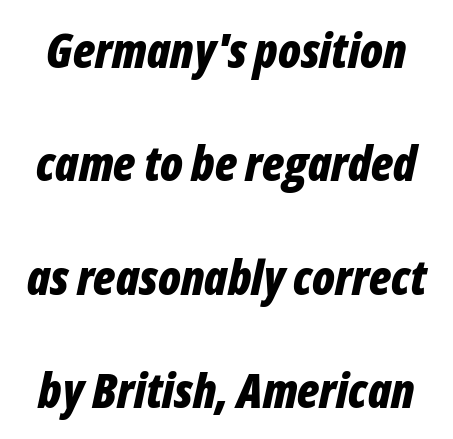
{"italic": "yes", "lean": "right", "slant_degrees": 12, "bold": "yes", "weight": "bold", "width": "condensed", "stroke_contrast": "low", "x_height": "medium", "monospaced": "no", "underline": "no", "line_spacing": "loose", "line_spacing_ratio": 2.36, "letter_spacing": "normal", "letter_spacing_em": 0.0, "glyph_px": 48}
